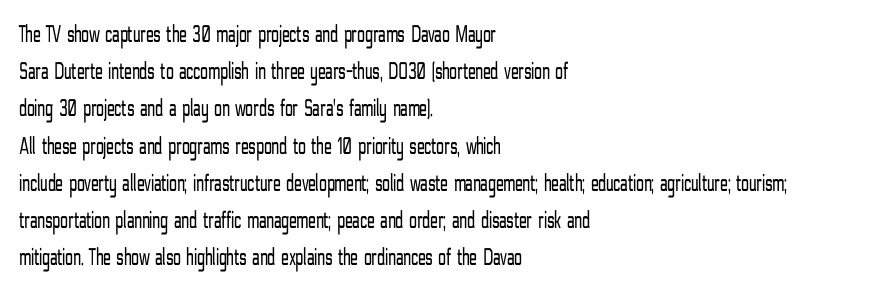
Q: Is the text bold? A: No.
Q: Is the text italic (slanted)? A: No, it is upright.
Q: Is the text underlined? A: No.
Q: How is the paragraph aligned? A: Left-aligned.
Q: Is the spacing between letters normal or unusually wide? A: Normal.
Q: Is the spacing between lines tight, normal or loose? A: Normal.
